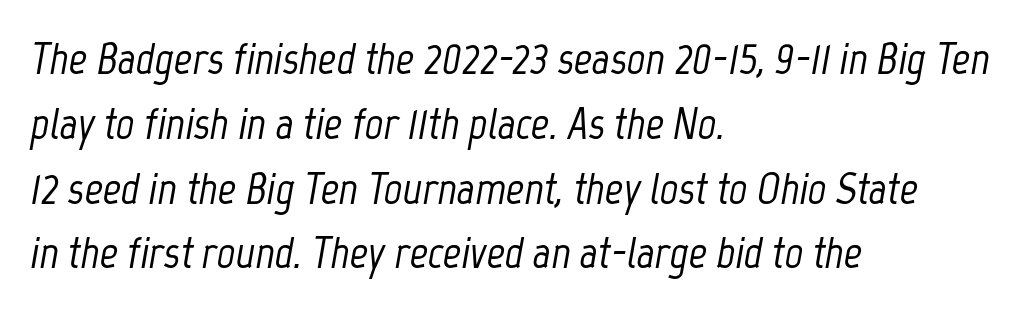
{"italic": "yes", "lean": "right", "slant_degrees": 12, "width": "condensed", "stroke_contrast": "low", "x_height": "medium", "monospaced": "no", "underline": "no", "align": "left", "line_spacing": "normal", "line_spacing_ratio": 1.44, "letter_spacing": "normal", "letter_spacing_em": 0.0, "glyph_px": 45}
